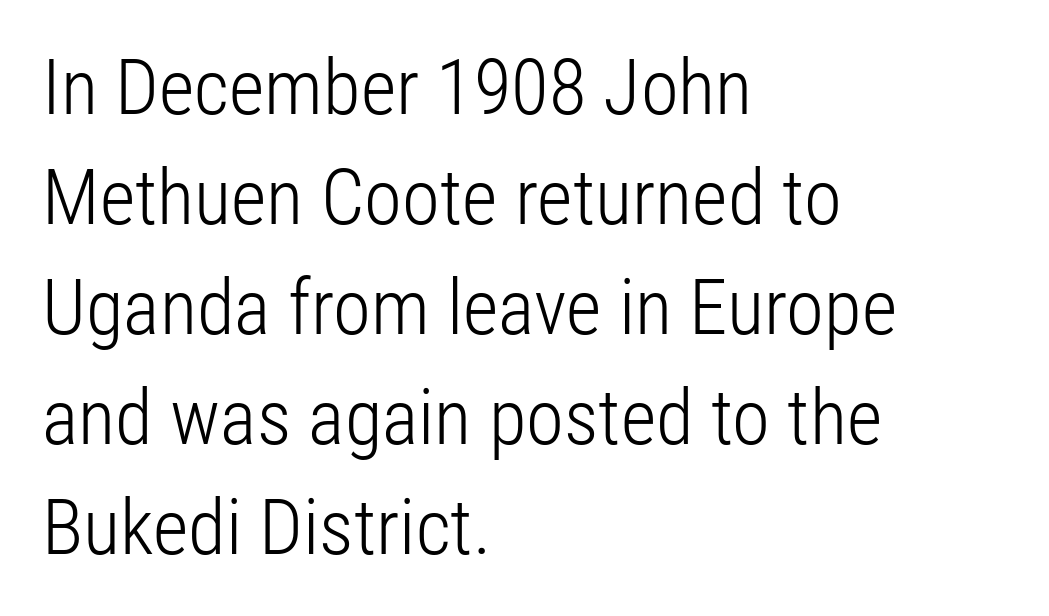
Q: Is the text bold? A: No.
Q: Is the text italic (slanted)? A: No, it is upright.
Q: Is the typeface a serif or a sans-serif typeface? A: Sans-serif.
Q: Is the text underlined? A: No.
Q: How is the paragraph aligned? A: Left-aligned.
Q: Is the spacing between letters normal or unusually wide? A: Normal.
Q: Is the spacing between lines tight, normal or loose? A: Normal.
Q: Width (condensed, normal, or wide)? A: Condensed.
Q: Stroke contrast? A: Low.
Q: x-height? A: Medium.
Q: Monospaced? A: No.
